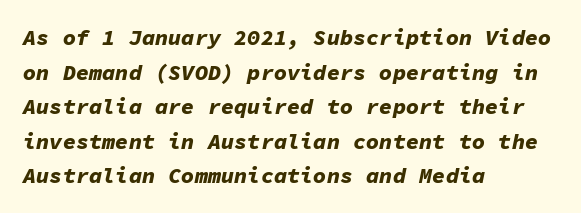
The image shows 22 px bold type, italic (leaning right); set left-aligned, normal line spacing (1.57x), normal letter spacing, not underlined.
